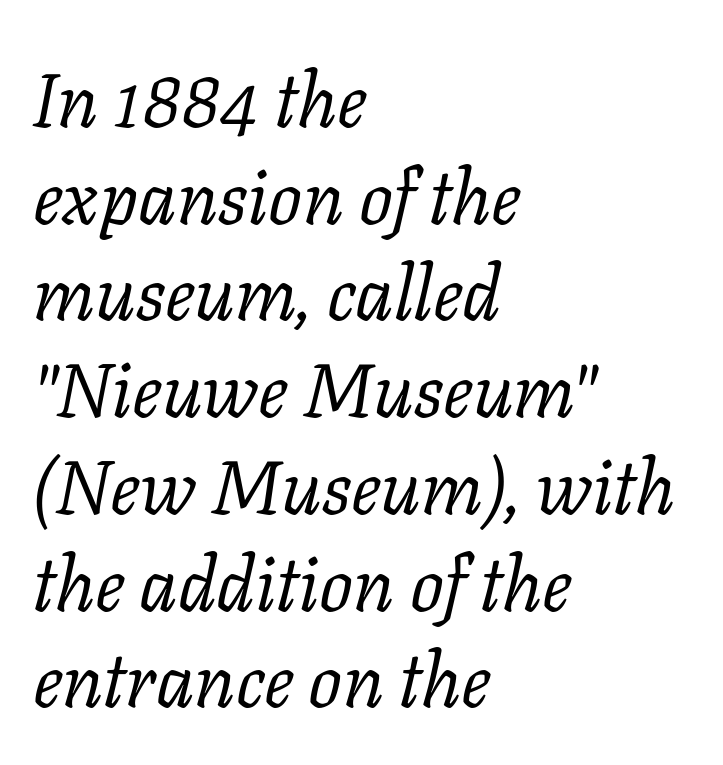
Q: Is the text bold? A: No.
Q: Is the text italic (slanted)? A: Yes, it leans right by about 11 degrees.
Q: Is the typeface a serif or a sans-serif typeface? A: Serif.
Q: Is the text underlined? A: No.
Q: How is the paragraph aligned? A: Left-aligned.
Q: Is the spacing between letters normal or unusually wide? A: Normal.
Q: Is the spacing between lines tight, normal or loose? A: Normal.
Q: Width (condensed, normal, or wide)? A: Normal.
Q: Stroke contrast? A: Low.
Q: x-height? A: Medium.
Q: Monospaced? A: No.
